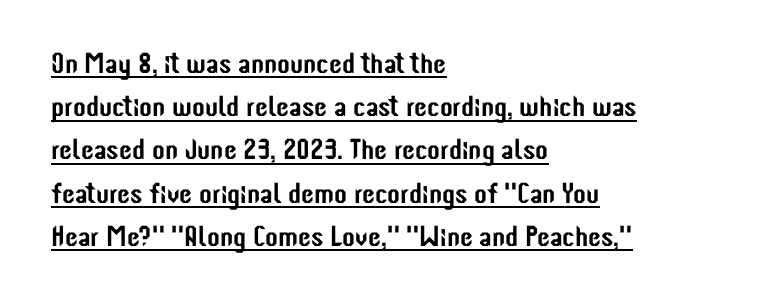
{"serif": "no", "italic": "no", "width": "condensed", "stroke_contrast": "low", "x_height": "medium", "monospaced": "no", "underline": "yes", "align": "left", "line_spacing": "normal", "line_spacing_ratio": 1.49, "letter_spacing": "normal", "letter_spacing_em": 0.0, "glyph_px": 29}
